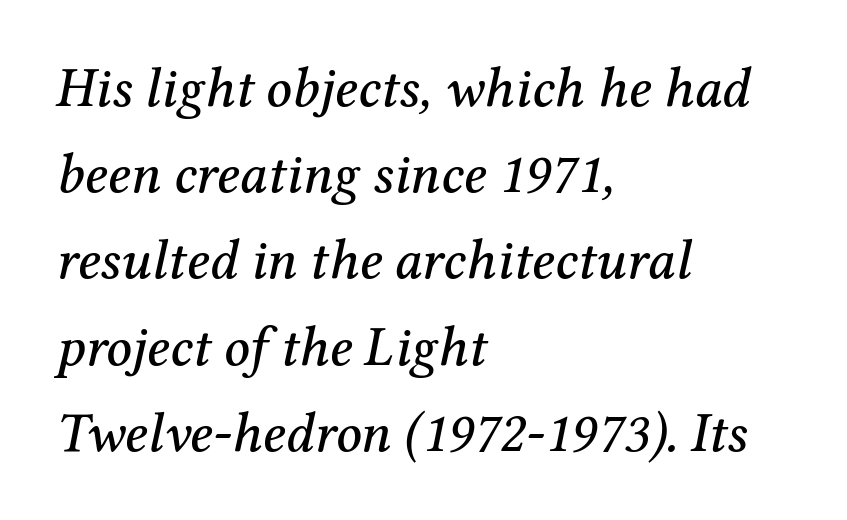
{"serif": "yes", "italic": "yes", "lean": "right", "slant_degrees": 12, "width": "normal", "stroke_contrast": "medium", "x_height": "medium", "monospaced": "no", "underline": "no", "align": "left", "line_spacing": "normal", "line_spacing_ratio": 1.54, "letter_spacing": "normal", "letter_spacing_em": 0.0, "glyph_px": 56}
